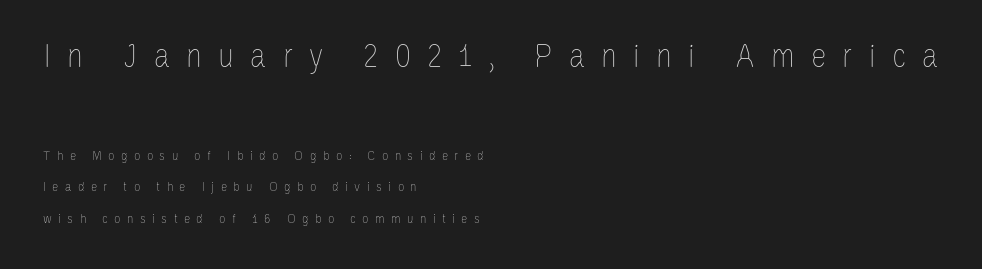
The image shows 35 px thin, condensed type, upright; set left-aligned, loose line spacing (2.25x), unusually wide letter spacing (+0.46 em), not underlined; the first (top) block is 2.5x larger; low stroke contrast and a large x-height.
